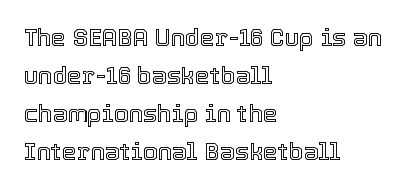
{"italic": "no", "underline": "no", "align": "left", "line_spacing": "normal", "line_spacing_ratio": 1.58, "letter_spacing": "normal", "letter_spacing_em": 0.0, "glyph_px": 24}
